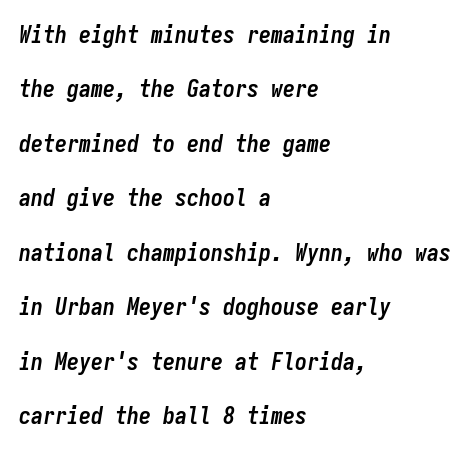
{"italic": "yes", "lean": "right", "slant_degrees": 9, "bold": "yes", "underline": "no", "align": "left", "line_spacing": "loose", "line_spacing_ratio": 2.27, "letter_spacing": "normal", "letter_spacing_em": 0.0, "glyph_px": 24}
